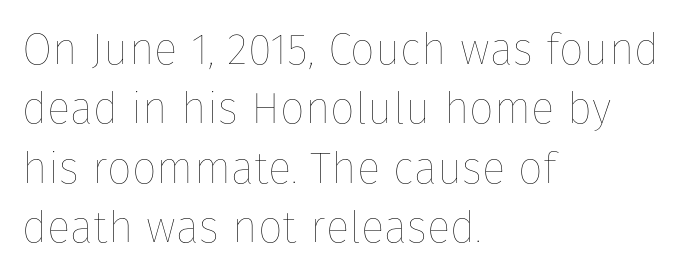
{"italic": "no", "bold": "no", "weight": "thin", "width": "normal", "stroke_contrast": "low", "x_height": "medium", "monospaced": "no", "underline": "no", "align": "left", "line_spacing": "normal", "line_spacing_ratio": 1.35, "letter_spacing": "normal", "letter_spacing_em": 0.0, "glyph_px": 44}
